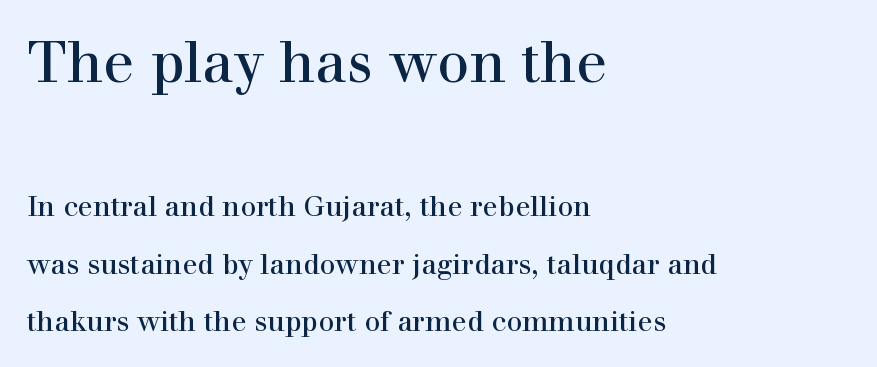
Q: Is the text bold? A: No.
Q: Is the text italic (slanted)? A: No, it is upright.
Q: Is the typeface a serif or a sans-serif typeface? A: Serif.
Q: Is the text underlined? A: No.
Q: How is the paragraph aligned? A: Left-aligned.
Q: Is the spacing between letters normal or unusually wide? A: Normal.
Q: Is the spacing between lines tight, normal or loose? A: Loose.
Q: Which block of text is set in a larger size, the first (top) or the second (bottom)? A: The first (top) one.
Q: Width (condensed, normal, or wide)? A: Normal.
Q: Stroke contrast? A: High.
Q: x-height? A: Medium.
Q: Monospaced? A: No.
